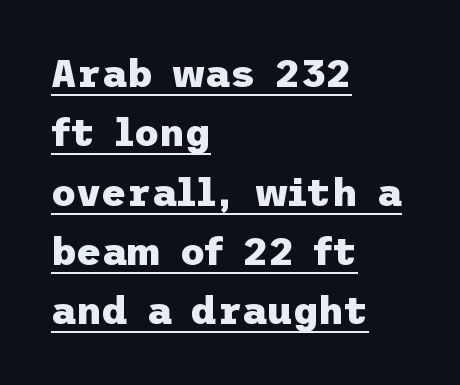
Q: Is the text bold? A: Yes.
Q: Is the text italic (slanted)? A: No, it is upright.
Q: Is the typeface a serif or a sans-serif typeface? A: Sans-serif.
Q: Is the text underlined? A: Yes.
Q: How is the paragraph aligned? A: Left-aligned.
Q: Is the spacing between letters normal or unusually wide? A: Normal.
Q: Is the spacing between lines tight, normal or loose? A: Normal.
Q: Width (condensed, normal, or wide)? A: Normal.
Q: Stroke contrast? A: Low.
Q: x-height? A: Medium.
